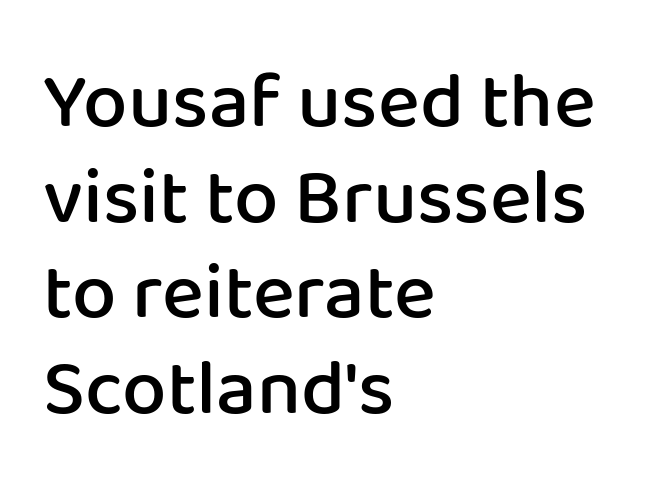
Compared with a centered layout, this one pins lines to the left instead. A somewhat darkened texture: the type is semibold rather than bold. The letters advance in unequal steps, a hallmark of proportional type. Compared with typical body copy, the letter spacing here is the same. Look at the bottom of the vertical strokes: they stop flat, with no serifs.
